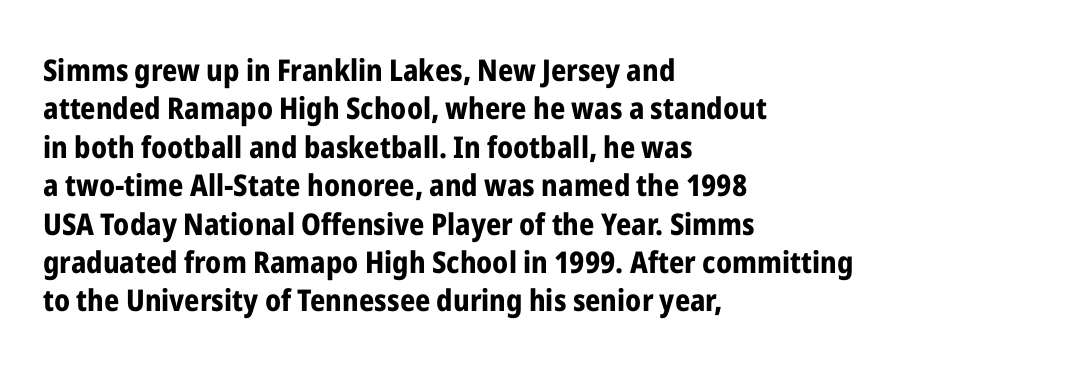
Q: Is the text bold? A: Yes.
Q: Is the text italic (slanted)? A: No, it is upright.
Q: Is the typeface a serif or a sans-serif typeface? A: Sans-serif.
Q: Is the text underlined? A: No.
Q: How is the paragraph aligned? A: Left-aligned.
Q: Is the spacing between letters normal or unusually wide? A: Normal.
Q: Is the spacing between lines tight, normal or loose? A: Normal.
Q: Width (condensed, normal, or wide)? A: Condensed.
Q: Stroke contrast? A: Low.
Q: x-height? A: Medium.
Q: Monospaced? A: No.
